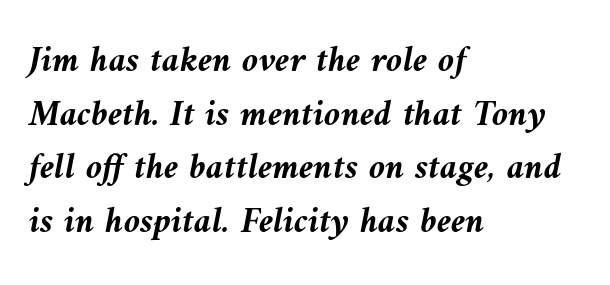
Each letter keeps its own natural width here, so spacing adapts to shape. The block of text has a typical density, with ordinary space between rows. Every character sits at an angle, as italics do. Each glyph is drawn with heavy, bold strokes. The specimen omits any rule beneath the text block's lines.
